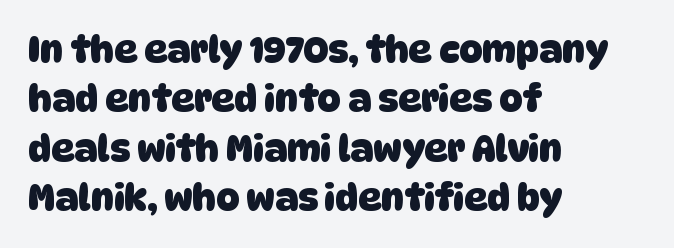
{"serif": "no", "bold": "yes", "weight": "heavy", "width": "normal", "stroke_contrast": "low", "x_height": "large", "monospaced": "no", "underline": "no", "align": "left", "line_spacing": "normal", "line_spacing_ratio": 1.37, "letter_spacing": "normal", "letter_spacing_em": 0.0, "glyph_px": 36}
